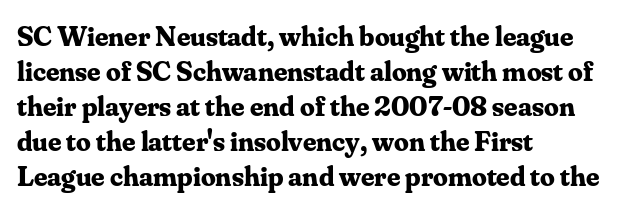
Q: Is the text bold? A: Yes.
Q: Is the text italic (slanted)? A: No, it is upright.
Q: Is the typeface a serif or a sans-serif typeface? A: Serif.
Q: Is the text underlined? A: No.
Q: How is the paragraph aligned? A: Left-aligned.
Q: Is the spacing between letters normal or unusually wide? A: Normal.
Q: Width (condensed, normal, or wide)? A: Normal.
Q: Stroke contrast? A: Medium.
Q: x-height? A: Small.
Q: Monospaced? A: No.
